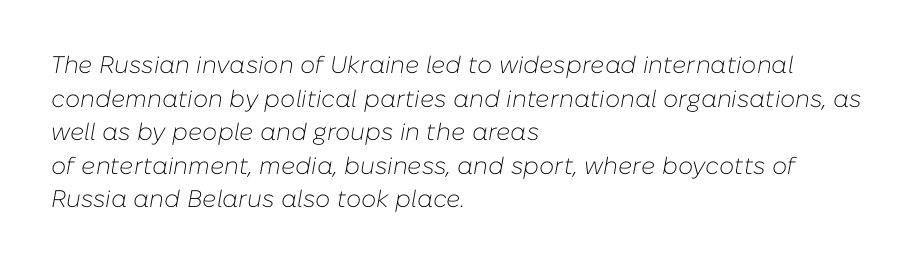
The image shows 24 px text type, italic (leaning right); set left-aligned, normal line spacing (1.4x), normal letter spacing, not underlined.
